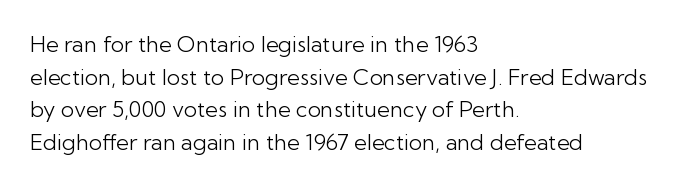
{"italic": "no", "bold": "no", "underline": "no", "align": "left", "line_spacing": "normal", "line_spacing_ratio": 1.48, "letter_spacing": "normal", "letter_spacing_em": 0.0, "glyph_px": 22}
